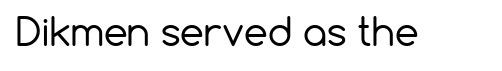
The image shows 38 px regular-weight sans-serif type, upright; set normal letter spacing, not underlined; low stroke contrast and a medium x-height.
